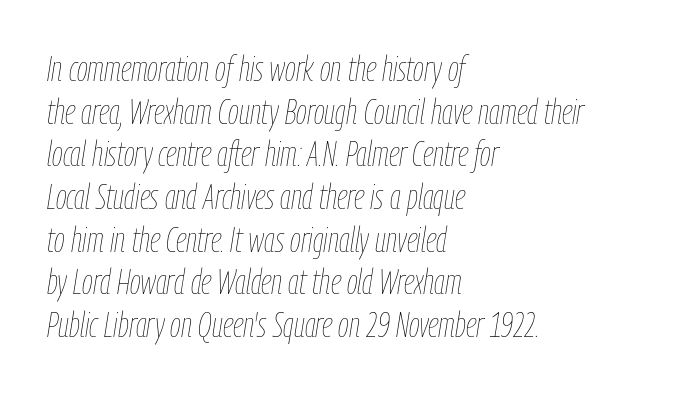
Q: Is the text bold? A: No.
Q: Is the text italic (slanted)? A: Yes, it leans right by about 9 degrees.
Q: Is the text underlined? A: No.
Q: How is the paragraph aligned? A: Left-aligned.
Q: Is the spacing between letters normal or unusually wide? A: Normal.
Q: Width (condensed, normal, or wide)? A: Condensed.
Q: Stroke contrast? A: Low.
Q: x-height? A: Medium.
Q: Monospaced? A: No.
